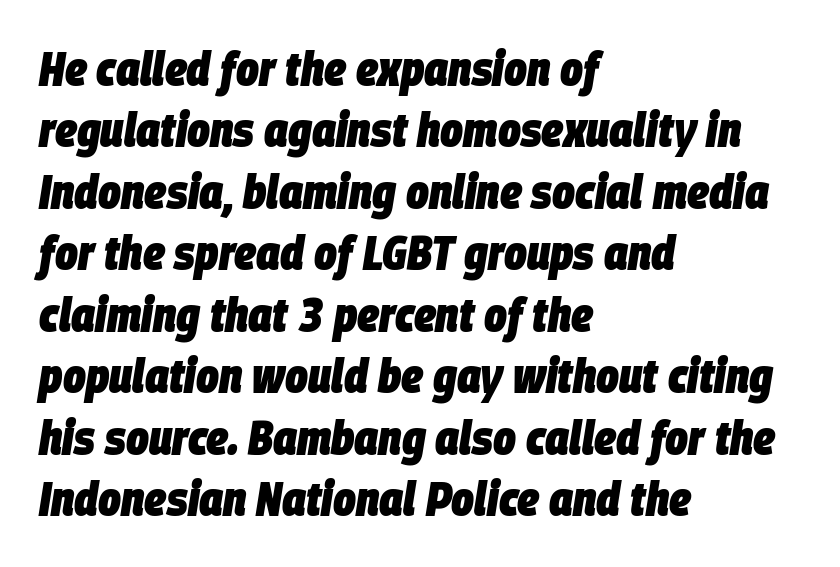
A normal amount of white space separates one row of letters from the next. The typography opts for an oblique posture over an upright one. Short and long lines alike share a common starting point at left. Varying glyph widths throughout — classic text-font behaviour.
